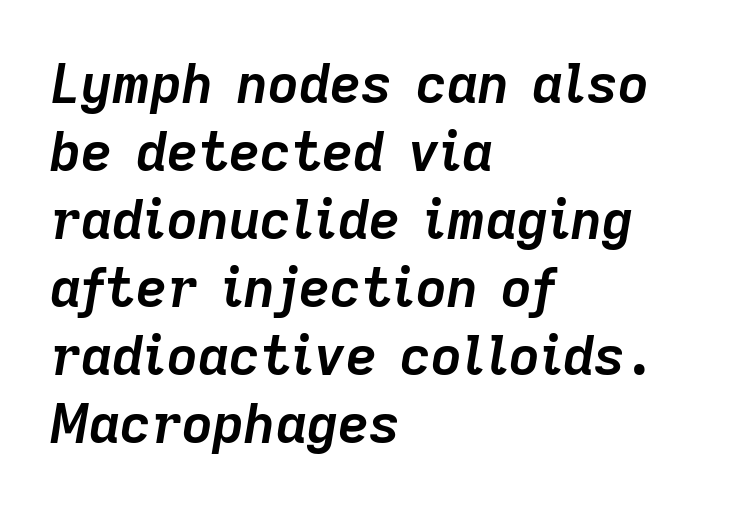
{"italic": "yes", "lean": "right", "slant_degrees": 9, "bold": "yes", "weight": "semibold", "width": "normal", "stroke_contrast": "low", "x_height": "medium", "monospaced": "no", "underline": "no", "align": "left", "line_spacing": "normal", "line_spacing_ratio": 1.26, "letter_spacing": "normal", "letter_spacing_em": 0.0, "glyph_px": 54}
